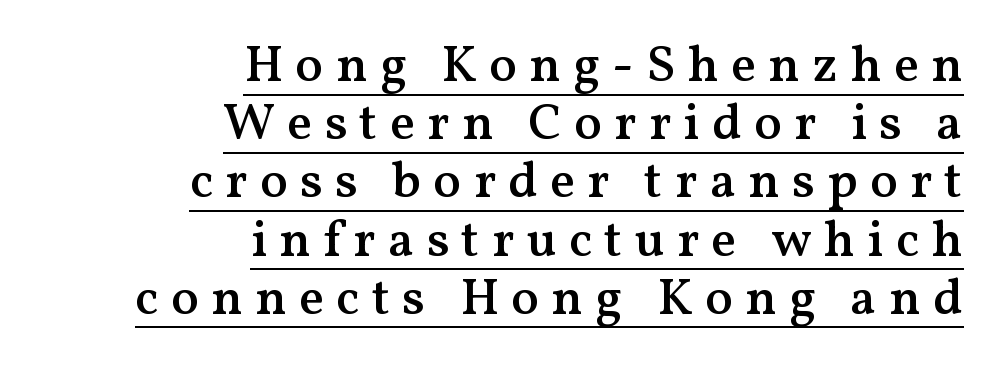
Q: Is the text bold? A: Semi-bold.
Q: Is the text italic (slanted)? A: No, it is upright.
Q: Is the typeface a serif or a sans-serif typeface? A: Serif.
Q: Is the text underlined? A: Yes.
Q: How is the paragraph aligned? A: Right-aligned.
Q: Is the spacing between letters normal or unusually wide? A: Unusually wide.
Q: Is the spacing between lines tight, normal or loose? A: Tight.
Q: Width (condensed, normal, or wide)? A: Normal.
Q: Stroke contrast? A: Medium.
Q: x-height? A: Medium.
Q: Monospaced? A: No.
